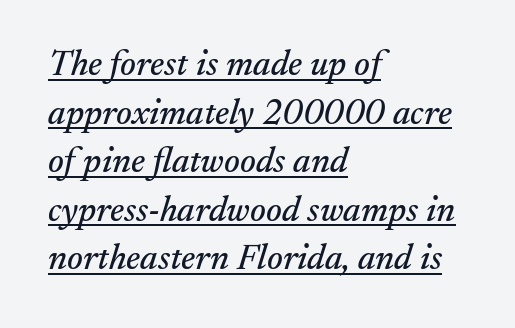
This sample uses plain, unmodified letter spacing. Note the varied advance widths — an 'i' is clearly narrower than an 'm'. The typesetter chose a ragged-right arrangement here. One glance says typical: line gaps are just what's usual. The rendered words wear a rule along their underside. Every character sits at an angle, as italics do.
